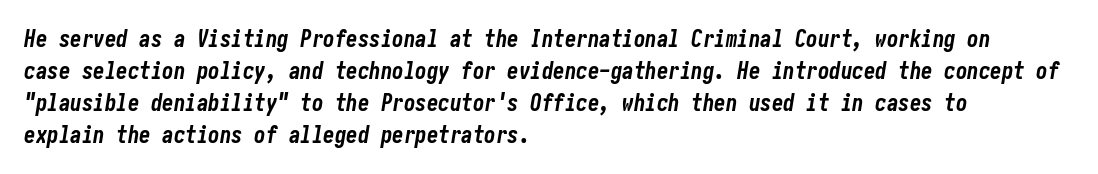
These lines keep a tight, regular rhythm from letter to letter. Descenders hang freely into open space. How would I describe the line gaps? Plain and ordinary. Is the block centered? No — it sits flush against the left margin. Every character sits at an angle, as italics do.
